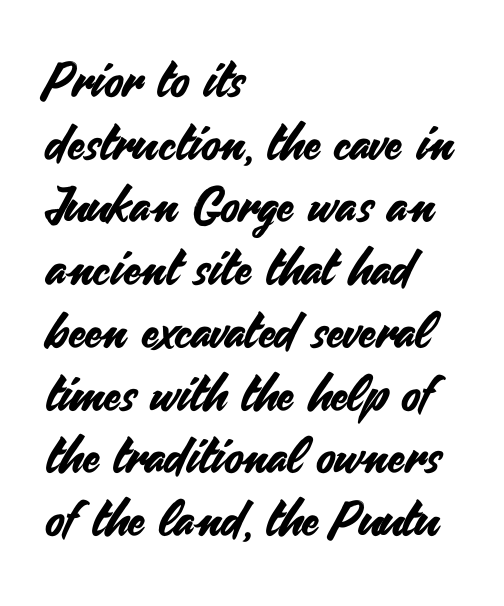
Q: Is the text italic (slanted)? A: Yes.
Q: Is the typeface a serif or a sans-serif typeface? A: Sans-serif.
Q: Is the text underlined? A: No.
Q: How is the paragraph aligned? A: Left-aligned.
Q: Is the spacing between letters normal or unusually wide? A: Normal.
Q: Is the spacing between lines tight, normal or loose? A: Normal.
Q: Width (condensed, normal, or wide)? A: Normal.
Q: Stroke contrast? A: Medium.
Q: x-height? A: Small.
Q: Monospaced? A: No.
